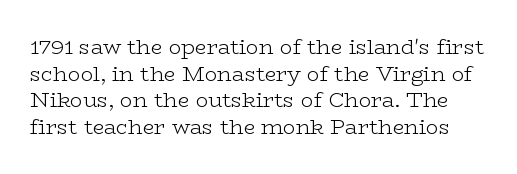
No heavy texture on the line: the type isn't bold. Just letters on the line, the space beneath them empty. The letterforms sit shoulder to shoulder at normal distance. The letters stand upright; this is a roman face. Compared with typical paragraphs, the rows here are spaced about the same.
